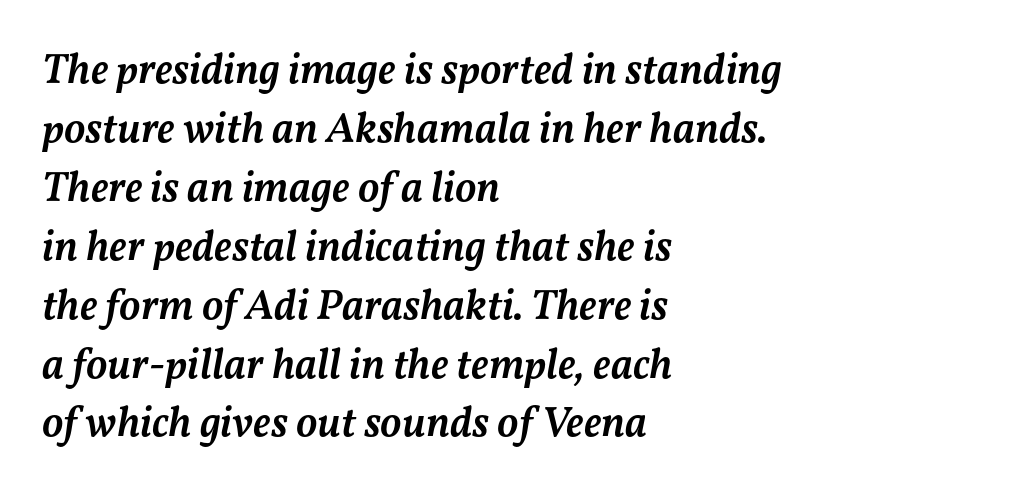
{"italic": "yes", "lean": "right", "slant_degrees": 11, "bold": "semi", "weight": "semibold", "width": "normal", "stroke_contrast": "medium", "x_height": "medium", "monospaced": "no", "underline": "no", "align": "left", "line_spacing": "normal", "line_spacing_ratio": 1.37, "letter_spacing": "normal", "letter_spacing_em": 0.0, "glyph_px": 43}
